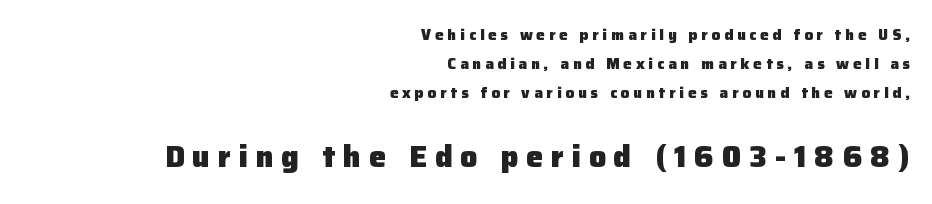
{"serif": "no", "italic": "no", "bold": "yes", "weight": "heavy", "width": "normal", "stroke_contrast": "low", "x_height": "medium", "monospaced": "no", "underline": "no", "align": "right", "line_spacing": "loose", "line_spacing_ratio": 1.92, "letter_spacing": "wide", "letter_spacing_em": 0.26, "larger_block": "second", "size_ratio": 2.0, "glyph_px": 30}
